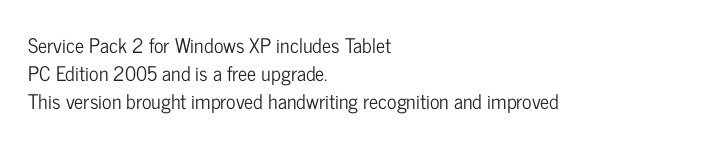
{"italic": "no", "underline": "no", "align": "left", "line_spacing": "normal", "line_spacing_ratio": 1.4, "letter_spacing": "normal", "letter_spacing_em": 0.0, "glyph_px": 20}
